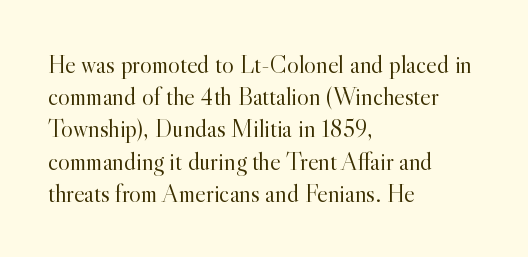
{"italic": "no", "bold": "no", "underline": "no", "align": "left", "line_spacing": "normal", "line_spacing_ratio": 1.29, "letter_spacing": "normal", "letter_spacing_em": 0.0, "glyph_px": 25}
